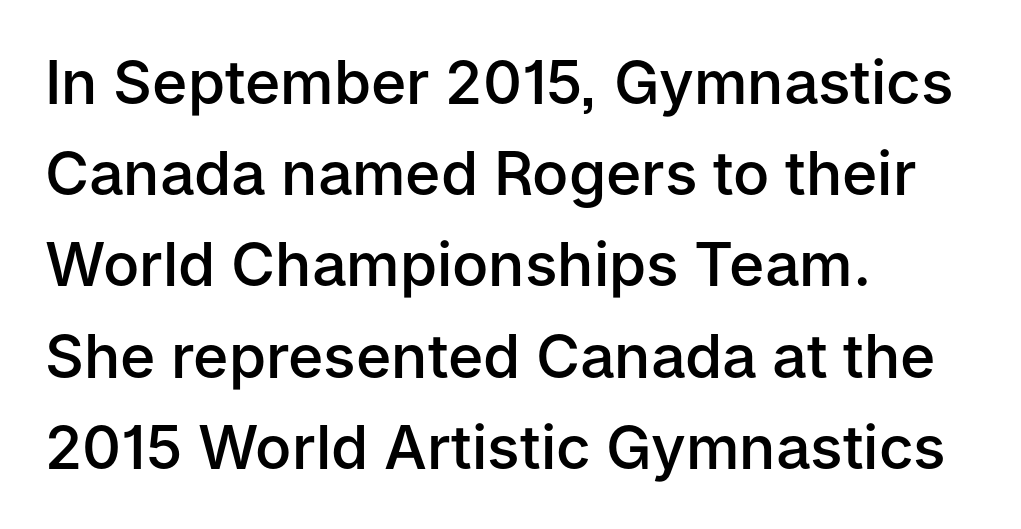
Q: Is the text bold? A: Semi-bold.
Q: Is the text italic (slanted)? A: No, it is upright.
Q: Is the typeface a serif or a sans-serif typeface? A: Sans-serif.
Q: Is the text underlined? A: No.
Q: How is the paragraph aligned? A: Left-aligned.
Q: Is the spacing between letters normal or unusually wide? A: Normal.
Q: Is the spacing between lines tight, normal or loose? A: Normal.
Q: Width (condensed, normal, or wide)? A: Normal.
Q: Stroke contrast? A: Low.
Q: x-height? A: Medium.
Q: Monospaced? A: No.
